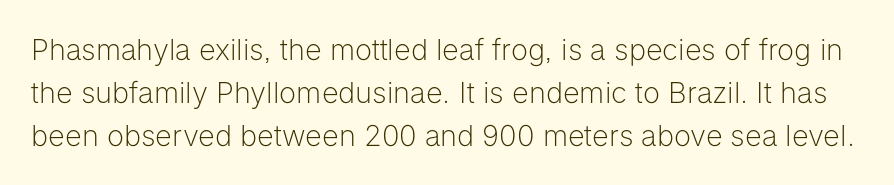
The foot of each line stays bare and open. Reading down the column, the eye jumps a familiar distance to each next line. I'd call this a sans setting — the letters go barefoot. Students, note that the glyphs here touch the page at normal intervals.
